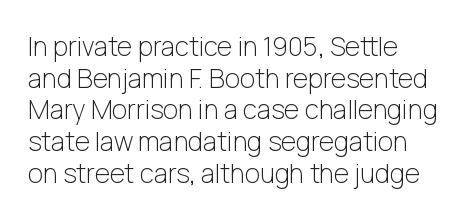
The image shows 26 px text type, upright; set left-aligned, line spacing 1.22x, normal letter spacing, not underlined.
